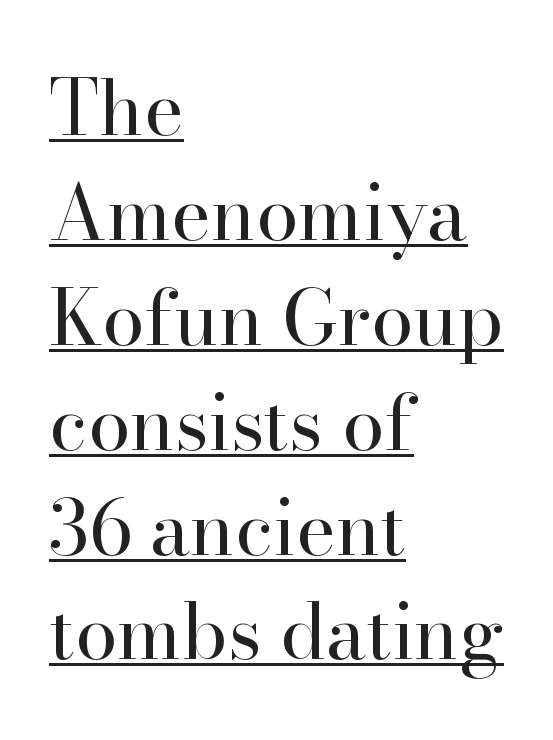
{"serif": "yes", "italic": "no", "bold": "no", "weight": "regular", "width": "normal", "stroke_contrast": "high", "x_height": "small", "monospaced": "no", "underline": "yes", "align": "left", "line_spacing": "normal", "line_spacing_ratio": 1.38, "letter_spacing": "normal", "letter_spacing_em": 0.0, "glyph_px": 76}
